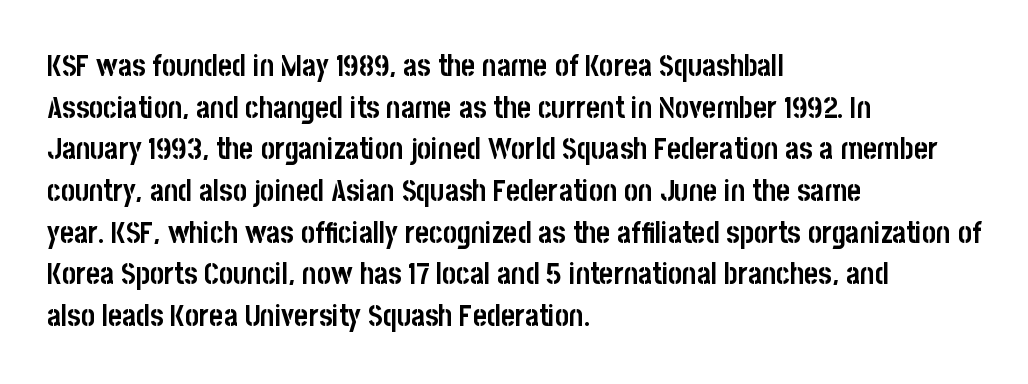
The image shows 30 px semibold, condensed sans-serif type, upright; set left-aligned, normal line spacing (1.39x), normal letter spacing, not underlined; low stroke contrast and a large x-height.
